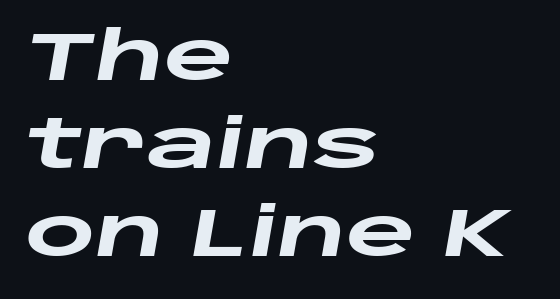
The image shows 67 px heavy, wide type, italic (leaning right); set left-aligned, normal line spacing (1.31x), normal letter spacing, not underlined; low stroke contrast and a large x-height.
